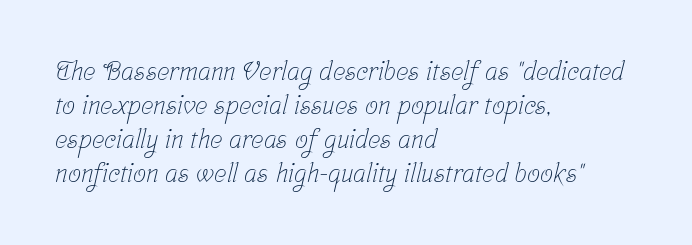
Regarding leading, the lines here are spaced in the standard way. These glyphs show unthickened strokes, regular width or finer. Quick note: underline off. Tracking here is standard; glyphs follow each other at the usual distance.
